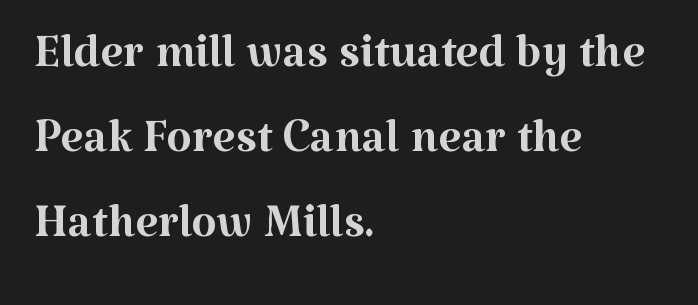
Only glyphs here, with clear space below each row. This rendering employs a face with finishing strokes, i.e., a serif. No letter is thick-stroked: the sample isn't bold. The vertical gap from one line to the next is medium. Visually the block forms a straight wall on the left and a jagged coastline on the right.
